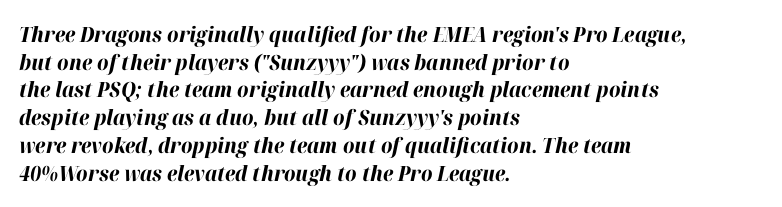
Q: Is the text bold? A: Yes.
Q: Is the text italic (slanted)? A: Yes, it leans right by about 12 degrees.
Q: Is the text underlined? A: No.
Q: How is the paragraph aligned? A: Left-aligned.
Q: Is the spacing between letters normal or unusually wide? A: Normal.
Q: Is the spacing between lines tight, normal or loose? A: Normal.
